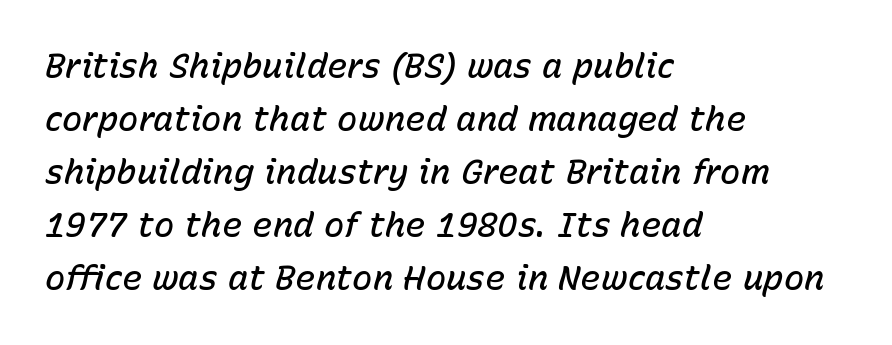
{"italic": "yes", "lean": "right", "slant_degrees": 15, "bold": "semi", "weight": "semibold", "width": "normal", "stroke_contrast": "low", "x_height": "medium", "monospaced": "no", "underline": "no", "align": "left", "line_spacing": "normal", "line_spacing_ratio": 1.56, "letter_spacing": "normal", "letter_spacing_em": 0.0, "glyph_px": 34}
